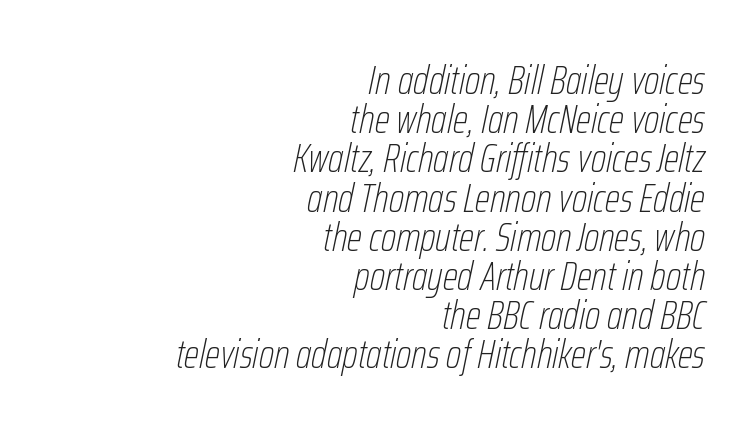
{"italic": "yes", "lean": "right", "slant_degrees": 12, "bold": "no", "weight": "thin", "width": "condensed", "stroke_contrast": "low", "x_height": "medium", "monospaced": "no", "underline": "no", "align": "right", "line_spacing": "tight", "line_spacing_ratio": 0.98, "letter_spacing": "normal", "letter_spacing_em": 0.0, "glyph_px": 40}
